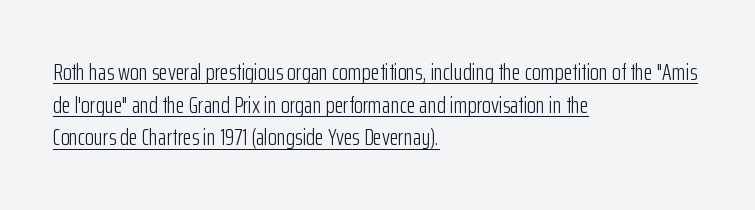
Short and long lines alike share a common starting point at left. A typesetter would call this leading conventional body-copy spacing. Inter-character spacing is left at the font's built-in metrics. Bold? No — there's no thickening of the strokes. The font's upright variant was chosen for this text. The words here are underlined.
